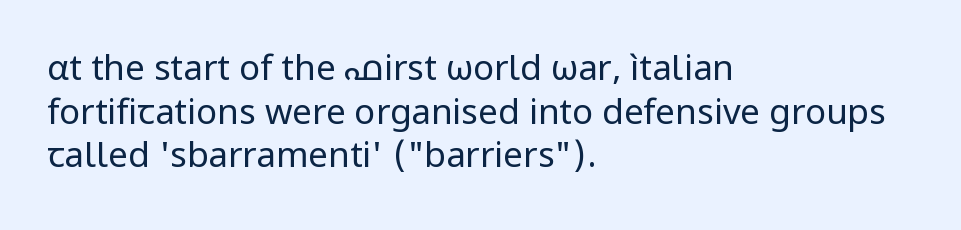
{"serif": "no", "italic": "no", "bold": "no", "weight": "regular", "width": "normal", "stroke_contrast": "low", "x_height": "medium", "monospaced": "no", "underline": "no", "align": "left", "line_spacing": "normal", "line_spacing_ratio": 1.25, "letter_spacing": "normal", "letter_spacing_em": 0.0, "glyph_px": 35}
